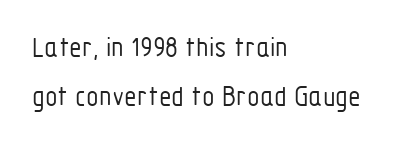
Does the lettering tilt? It doesn't — this is upright. Does the copy run flush right? No — it runs flush left. Proportional: the letters do not fall into vertical columns. The designer went with a sans here, leaving each stem footless.
